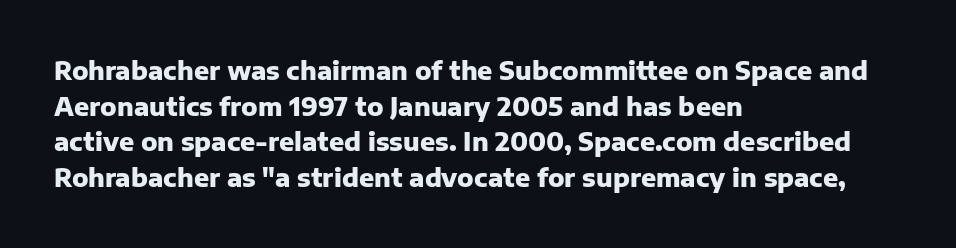
The image shows 25 px bold type, upright; set left-aligned, normal line spacing (1.43x), normal letter spacing, not underlined.
